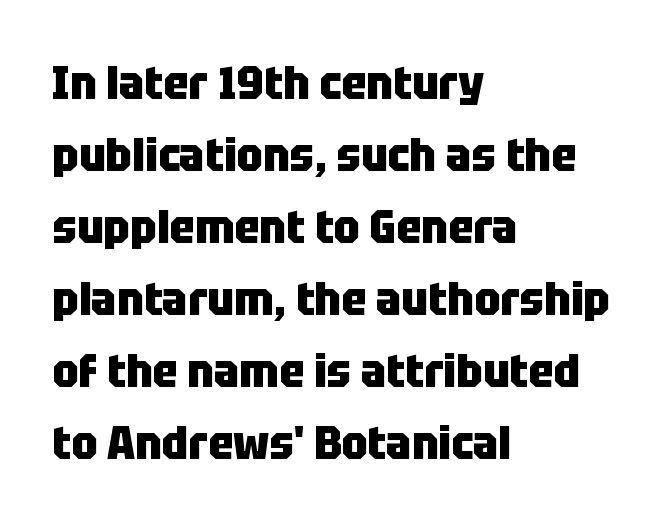
Short note: letters normally spaced. Look at the bottom of the vertical strokes: they stop flat, with no serifs. These lines are set flush left with a ragged right edge. The designer left line spacing at the default.
